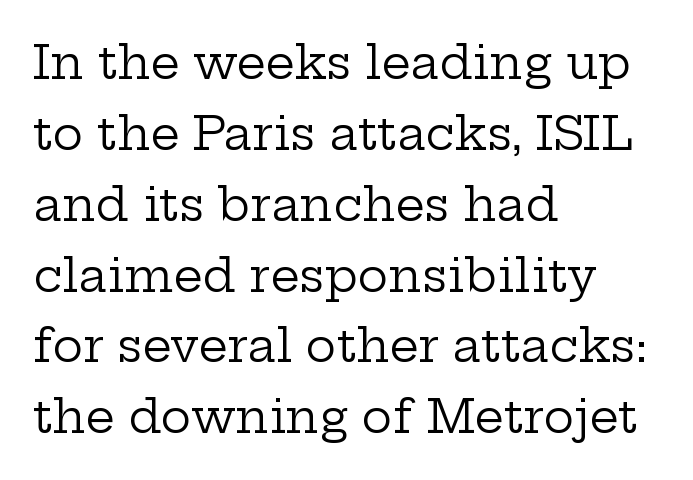
{"serif": "yes", "italic": "no", "bold": "no", "weight": "regular", "width": "wide", "stroke_contrast": "low", "x_height": "medium", "monospaced": "no", "underline": "no", "align": "left", "line_spacing": "normal", "line_spacing_ratio": 1.54, "letter_spacing": "normal", "letter_spacing_em": 0.0, "glyph_px": 46}
